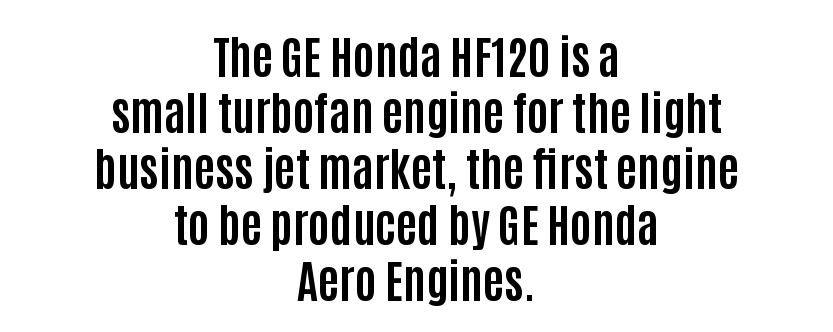
The image shows 46 px bold, condensed sans-serif type, upright; set centered, line spacing 1.22x, normal letter spacing, not underlined; low stroke contrast and a large x-height.
